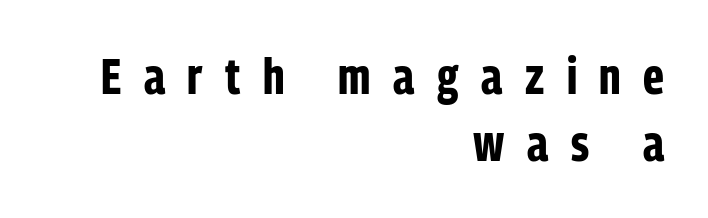
This block has exactly the height ordinary leading produces. Tracking here is generous; glyphs stand well apart from one another. Stroke thickness is high; the sample reads as a true bold. The text was rendered using a sans face with plain stroke endings. The typesetter chose a ragged-left arrangement here. Nobody drew a line under any word here.
